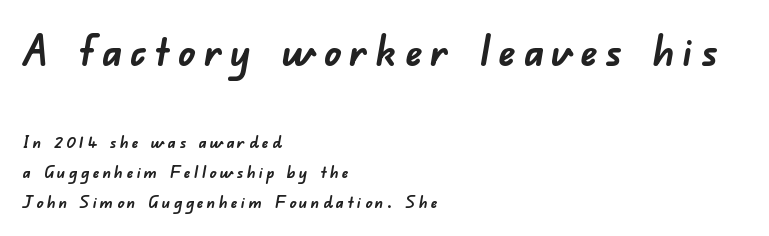
The passage shown is emphatically bold. The font family rendered here belongs to the sans-serif group. The compositor pushed each line to the left boundary. Size hierarchy here favors the leading block over the trailing one. The face used here is proportionally spaced, like ordinary book or web type.
